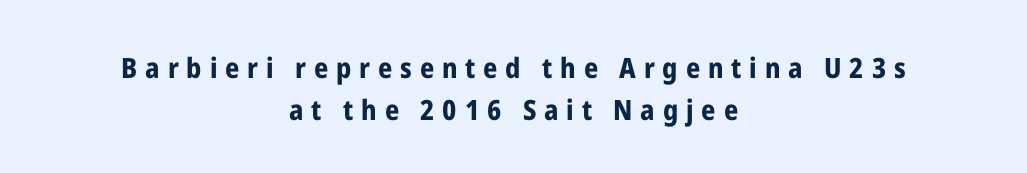
{"serif": "no", "italic": "no", "bold": "yes", "weight": "bold", "width": "condensed", "stroke_contrast": "low", "x_height": "medium", "monospaced": "no", "underline": "no", "align": "center", "line_spacing": "normal", "line_spacing_ratio": 1.5, "letter_spacing": "wide", "letter_spacing_em": 0.28, "glyph_px": 28}
